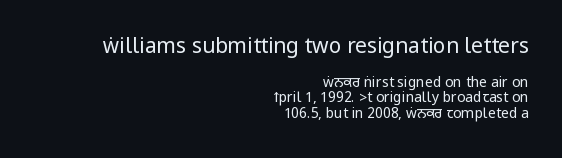
The image shows 21 px text type, upright; set right-aligned, tight line spacing (1.13x), normal letter spacing, not underlined; the first (top) block is 1.5x larger.
